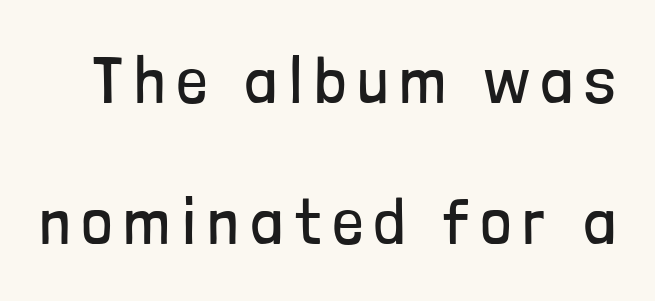
The image shows 66 px regular-weight, condensed sans-serif type, upright; set loose line spacing (2.14x), not underlined; low stroke contrast and a medium x-height.
